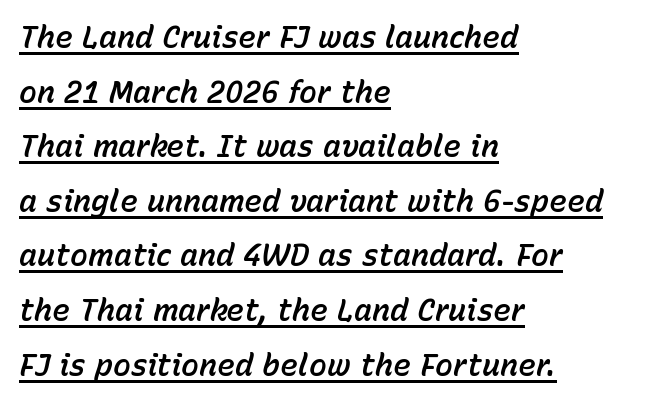
Q: Is the text italic (slanted)? A: Yes, it leans right by about 15 degrees.
Q: Is the text underlined? A: Yes.
Q: How is the paragraph aligned? A: Left-aligned.
Q: Is the spacing between letters normal or unusually wide? A: Normal.
Q: Width (condensed, normal, or wide)? A: Normal.
Q: Stroke contrast? A: Low.
Q: x-height? A: Medium.
Q: Monospaced? A: No.
